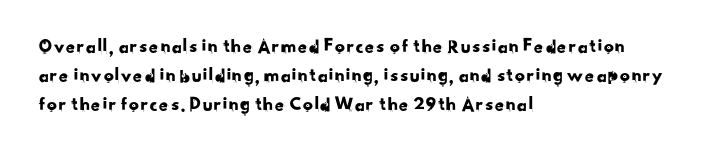
{"underline": "no", "align": "left", "line_spacing": "normal", "line_spacing_ratio": 1.46, "letter_spacing": "normal", "letter_spacing_em": 0.0, "glyph_px": 20}
